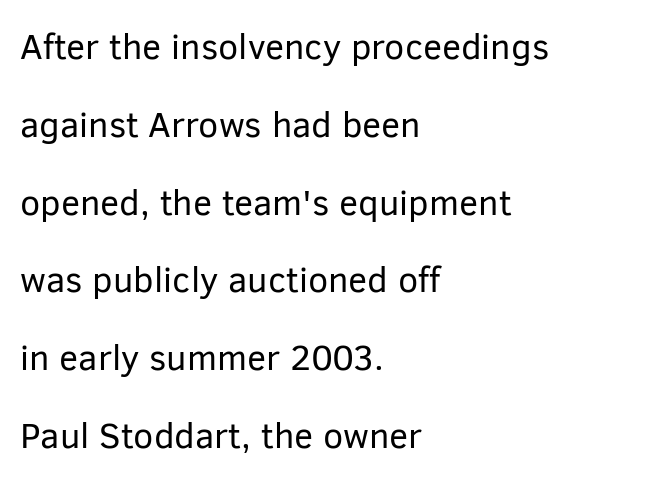
Q: Is the text bold? A: No.
Q: Is the text italic (slanted)? A: No, it is upright.
Q: Is the typeface a serif or a sans-serif typeface? A: Sans-serif.
Q: Is the text underlined? A: No.
Q: How is the paragraph aligned? A: Left-aligned.
Q: Is the spacing between letters normal or unusually wide? A: Normal.
Q: Is the spacing between lines tight, normal or loose? A: Loose.
Q: Width (condensed, normal, or wide)? A: Normal.
Q: Stroke contrast? A: Low.
Q: x-height? A: Medium.
Q: Monospaced? A: No.
